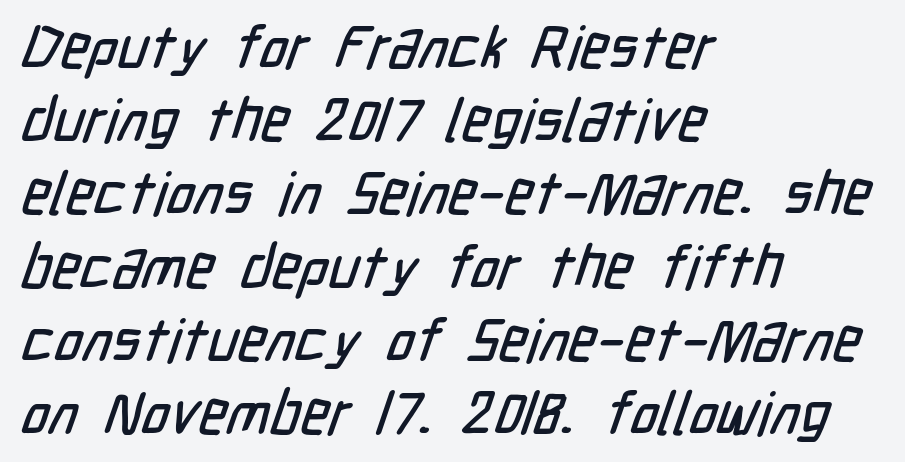
Q: Is the typeface a serif or a sans-serif typeface? A: Sans-serif.
Q: Is the text underlined? A: No.
Q: How is the paragraph aligned? A: Left-aligned.
Q: Is the spacing between letters normal or unusually wide? A: Normal.
Q: Width (condensed, normal, or wide)? A: Condensed.
Q: Stroke contrast? A: Low.
Q: x-height? A: Medium.
Q: Monospaced? A: No.
